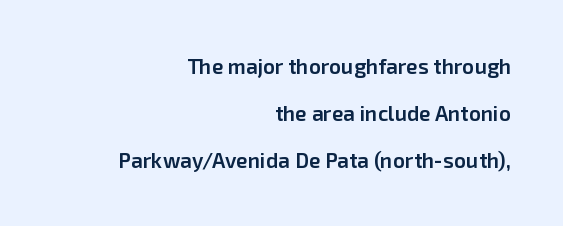
The image shows 21 px text type, upright; set right-aligned, loose line spacing (2.25x), normal letter spacing, not underlined.
